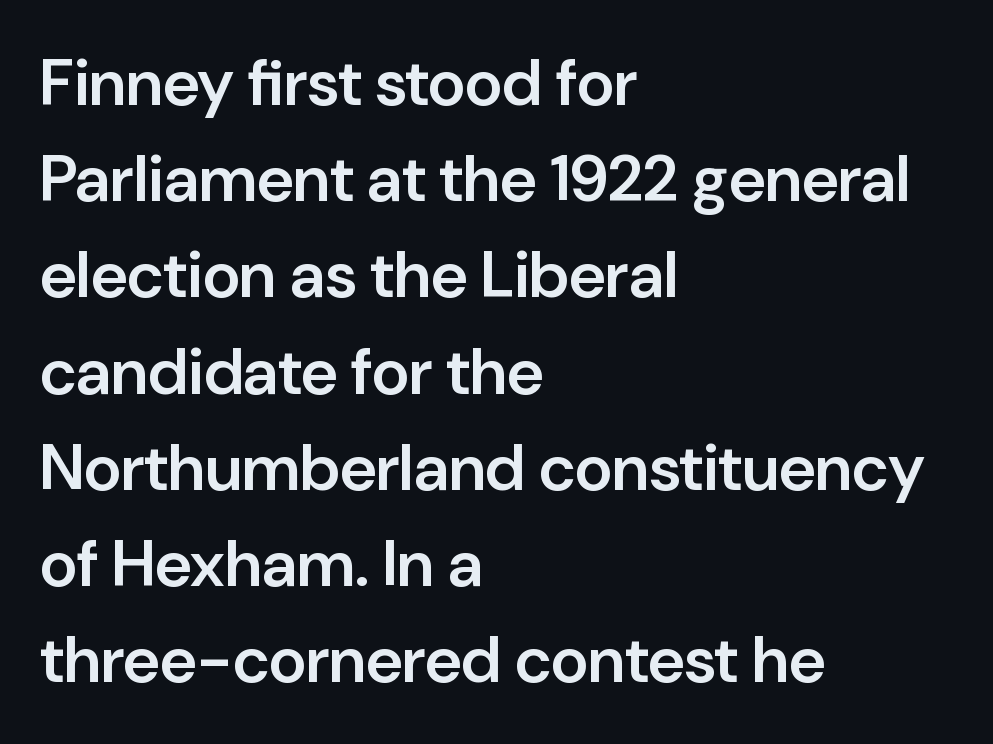
Q: Is the text bold? A: Semi-bold.
Q: Is the text italic (slanted)? A: No, it is upright.
Q: Is the typeface a serif or a sans-serif typeface? A: Sans-serif.
Q: Is the text underlined? A: No.
Q: How is the paragraph aligned? A: Left-aligned.
Q: Is the spacing between letters normal or unusually wide? A: Normal.
Q: Is the spacing between lines tight, normal or loose? A: Normal.
Q: Width (condensed, normal, or wide)? A: Normal.
Q: Stroke contrast? A: Low.
Q: x-height? A: Medium.
Q: Monospaced? A: No.
